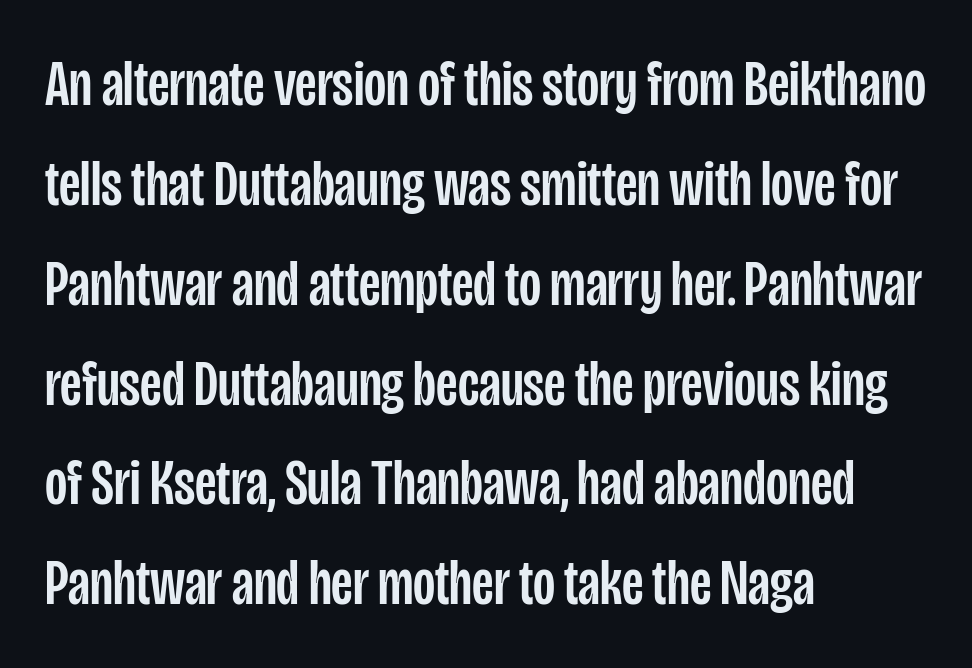
The designer went with a sans here, leaving each stem footless. Standard letterfit; no display-style spreading of the glyphs. Every character sits straight up, as roman type does. Alignment: flush left.
